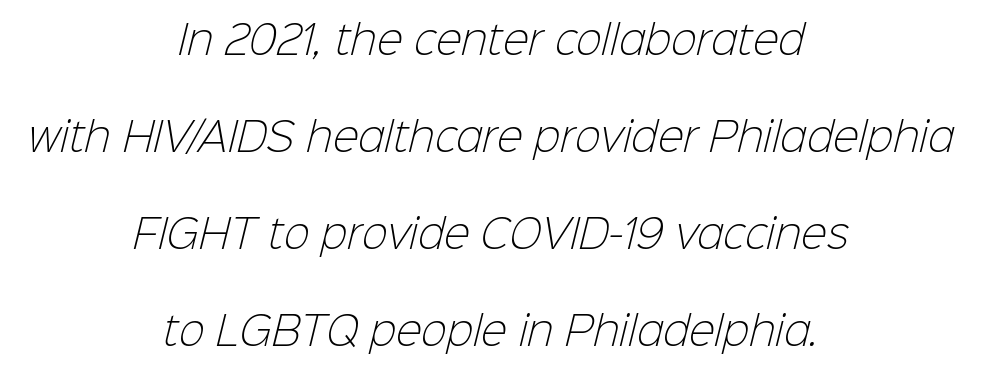
{"serif": "no", "bold": "no", "weight": "light", "width": "normal", "stroke_contrast": "low", "x_height": "medium", "monospaced": "no", "underline": "no", "align": "center", "line_spacing": "loose", "line_spacing_ratio": 2.49, "letter_spacing": "normal", "letter_spacing_em": 0.0, "glyph_px": 39}
